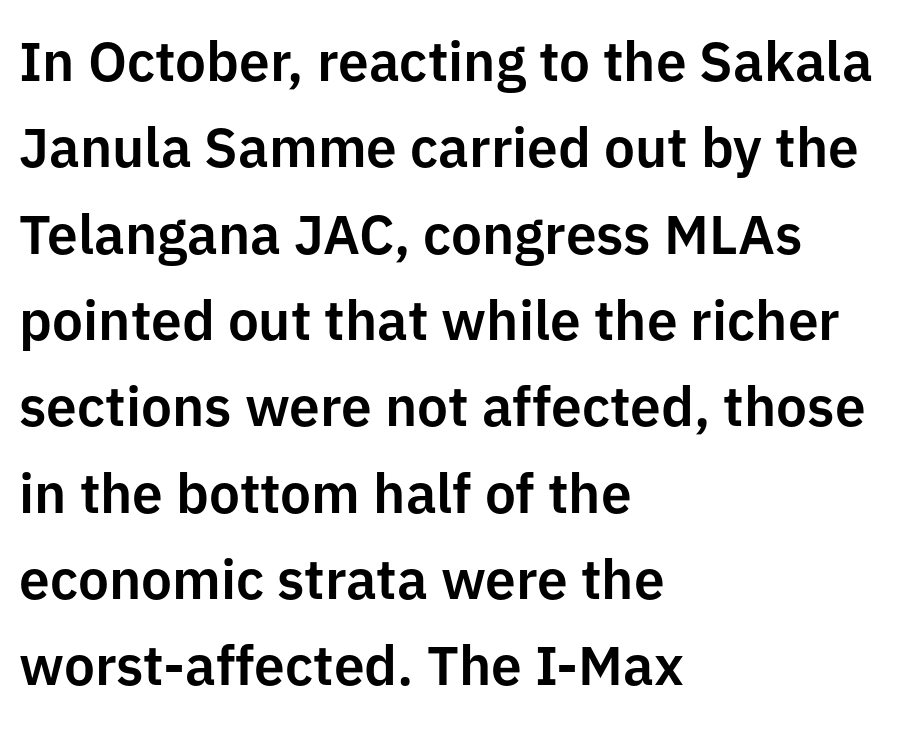
Words appear dense and cohesive because spacing is normal. Each new line begins a customary step beneath the previous one. Look at the bottom of the vertical strokes: they stop flat, with no serifs. The axis of the letterforms is exactly vertical. Descenders are the only things crossing below the line.
